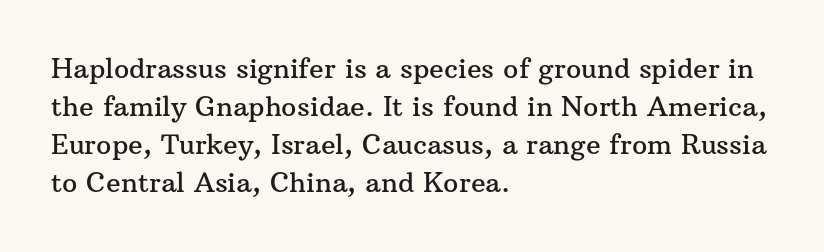
Every stem runs plumb, perpendicular to the baseline. No extra tracking has been applied to these lines. Students, observe: this is what conventionally led text looks like. The rendering anchors every line to the left-hand side. Just letters on the line, the space beneath them empty.
